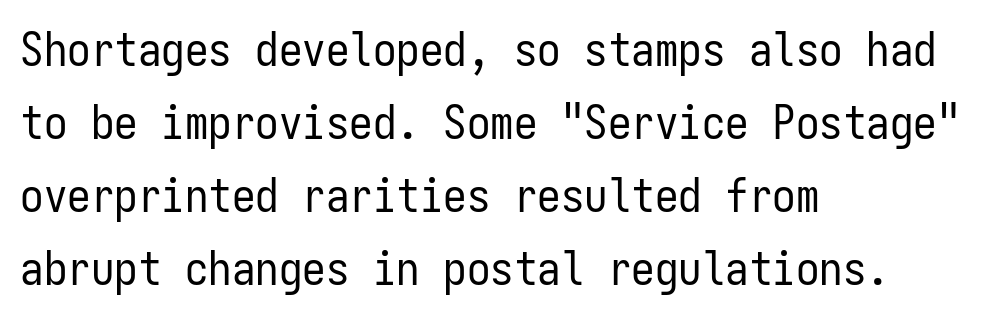
The image shows 47 px regular-weight, condensed sans-serif type, upright, monospaced; set left-aligned, normal line spacing (1.55x), normal letter spacing, not underlined; low stroke contrast and a medium x-height.
